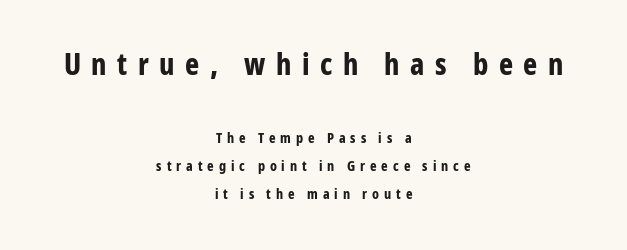
{"serif": "no", "italic": "no", "bold": "yes", "weight": "bold", "width": "condensed", "stroke_contrast": "low", "x_height": "medium", "monospaced": "no", "underline": "no", "align": "center", "line_spacing": "loose", "line_spacing_ratio": 2.02, "letter_spacing": "wide", "letter_spacing_em": 0.35, "larger_block": "first", "size_ratio": 2.14, "glyph_px": 30}
